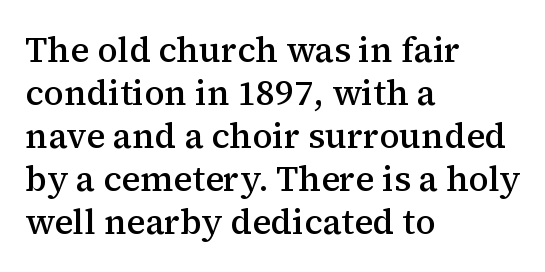
The passage shown has conventional tracking throughout. The text was rendered using a seriffed face with decorative stroke endings. The paragraph has a hard left edge and a soft right edge. Quick note: not italic, upright. Unmarked baselines from the first word to the last.
